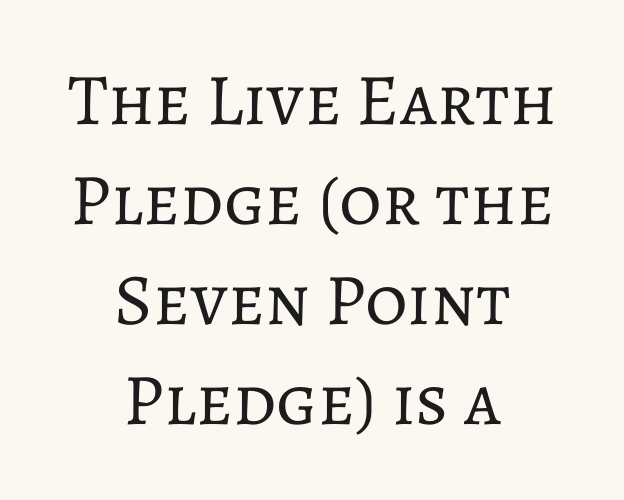
The image shows 73 px regular-weight type, upright; set centered, normal line spacing (1.37x), normal letter spacing, not underlined; low stroke contrast and a medium x-height.
